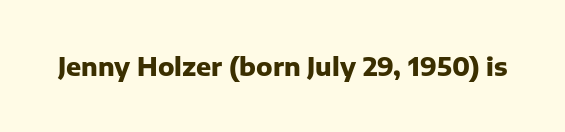
The image shows 25 px bold type, upright; set normal letter spacing, not underlined.
